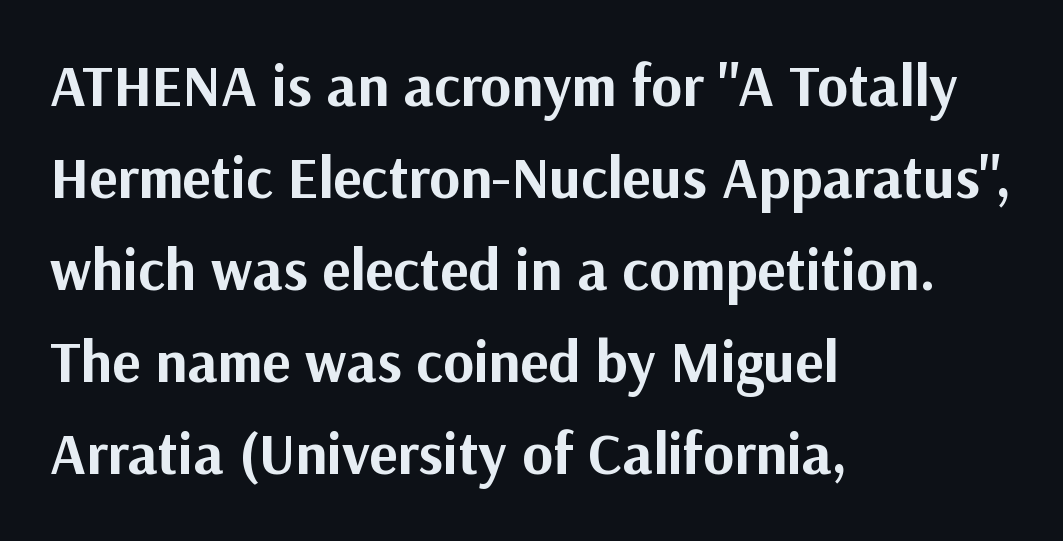
The image shows 59 px bold sans-serif type, upright; set left-aligned, normal line spacing (1.56x), normal letter spacing, not underlined; medium stroke contrast and a medium x-height.
